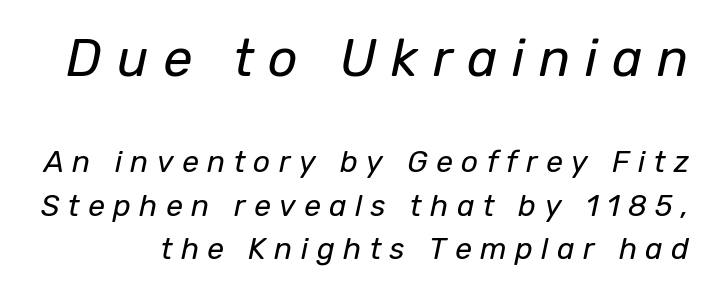
{"italic": "yes", "lean": "right", "slant_degrees": 12, "bold": "no", "weight": "regular", "width": "normal", "stroke_contrast": "low", "x_height": "medium", "monospaced": "no", "underline": "no", "line_spacing": "normal", "line_spacing_ratio": 1.44, "letter_spacing": "wide", "letter_spacing_em": 0.28, "larger_block": "first", "size_ratio": 1.73, "glyph_px": 52}
